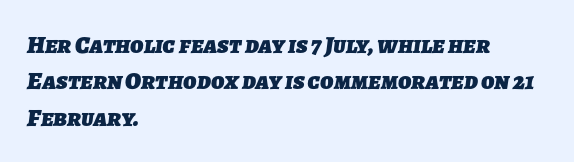
{"bold": "yes", "underline": "no", "align": "left", "line_spacing": "normal", "line_spacing_ratio": 1.46, "letter_spacing": "normal", "letter_spacing_em": 0.0, "glyph_px": 25}
